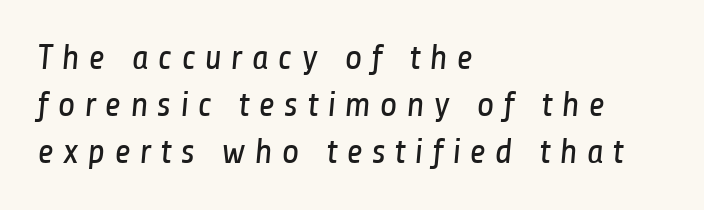
The image shows 36 px regular-weight, condensed sans-serif type; set left-aligned, normal line spacing (1.31x), unusually wide letter spacing (+0.24 em), not underlined; low stroke contrast and a medium x-height.
